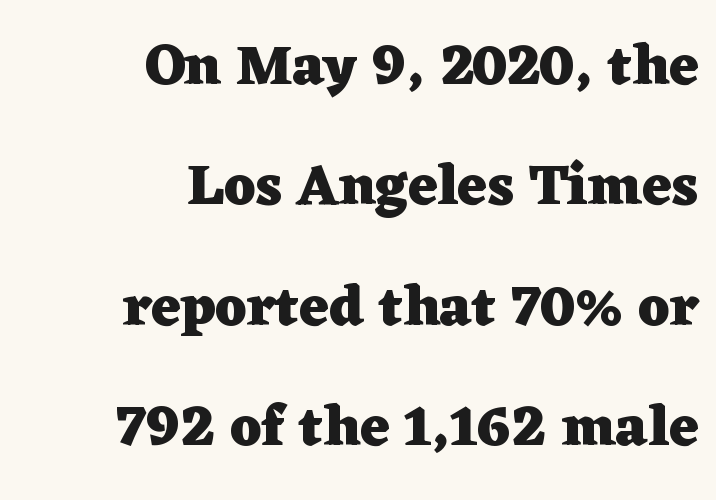
Q: Is the text bold? A: Yes.
Q: Is the text italic (slanted)? A: No, it is upright.
Q: Is the typeface a serif or a sans-serif typeface? A: Serif.
Q: Is the text underlined? A: No.
Q: How is the paragraph aligned? A: Right-aligned.
Q: Is the spacing between letters normal or unusually wide? A: Normal.
Q: Is the spacing between lines tight, normal or loose? A: Loose.
Q: Width (condensed, normal, or wide)? A: Wide.
Q: Stroke contrast? A: Low.
Q: x-height? A: Medium.
Q: Monospaced? A: No.
